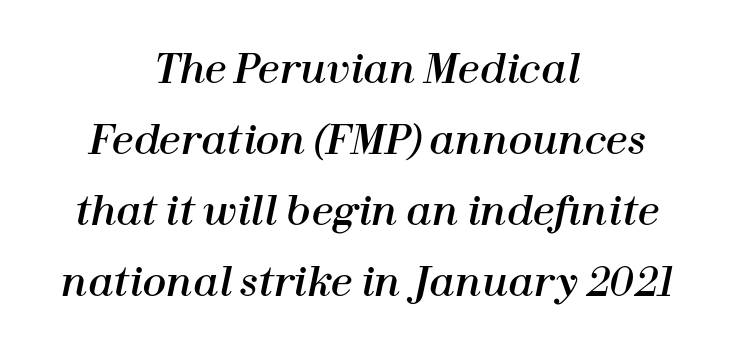
In terms of posture, this sample is oblique. A typesetter would call this proportional, since set widths differ per character. Has an underline been added? It has not. Casual observation: everything's sitting right in the middle.
